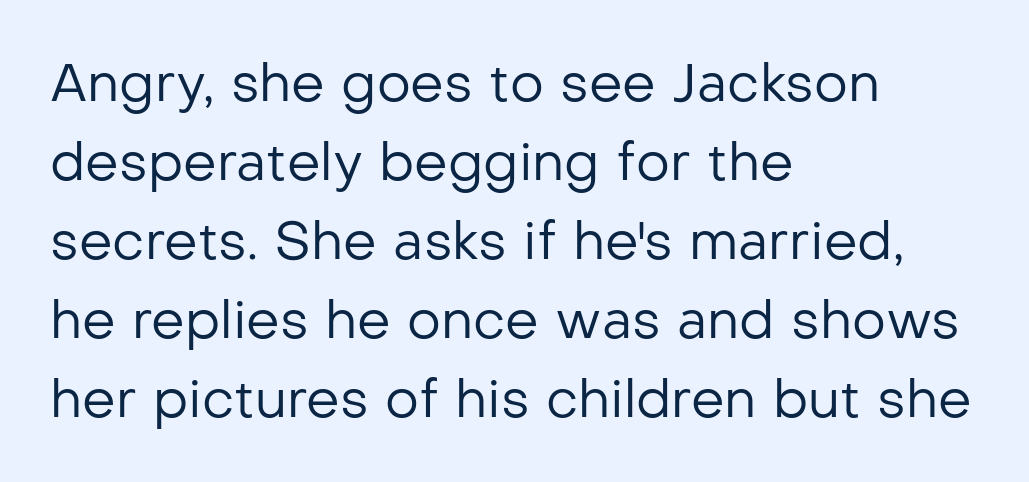
The image shows 53 px regular-weight sans-serif type, upright; set left-aligned, normal line spacing (1.49x), normal letter spacing, not underlined; low stroke contrast and a medium x-height.
